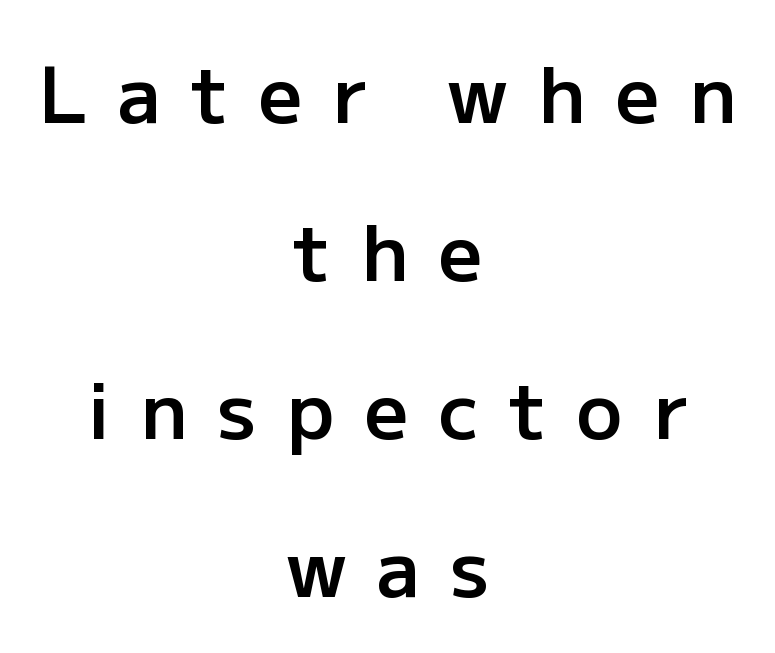
The image shows 77 px semibold sans-serif type, upright; set centered, loose line spacing (2.05x), unusually wide letter spacing (+0.39 em), not underlined; low stroke contrast and a medium x-height.
